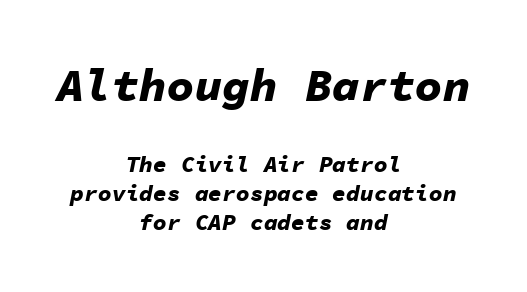
The tracking reads as untouched default to a designer's eye. These lines are rendered in a fixed-pitch font. The whitespace from short lines is split evenly between both sides. This rendering features lettering with no underline. The rendering applies a slant to the glyphs. Compare the two chunks: the upper has the greater cap height.
